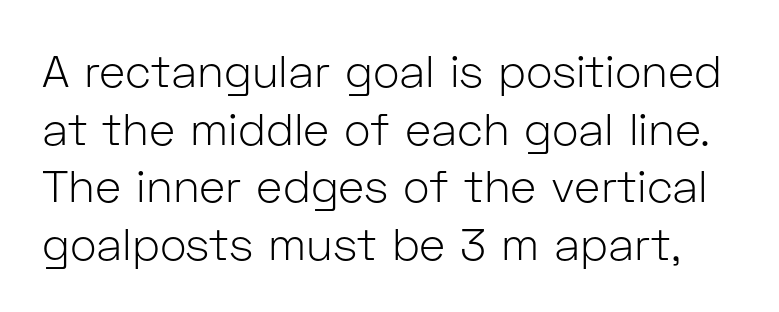
Q: Is the text bold? A: No.
Q: Is the text italic (slanted)? A: No, it is upright.
Q: Is the typeface a serif or a sans-serif typeface? A: Sans-serif.
Q: Is the text underlined? A: No.
Q: Is the spacing between letters normal or unusually wide? A: Normal.
Q: Is the spacing between lines tight, normal or loose? A: Normal.
Q: Width (condensed, normal, or wide)? A: Normal.
Q: Stroke contrast? A: Low.
Q: x-height? A: Medium.
Q: Monospaced? A: No.
